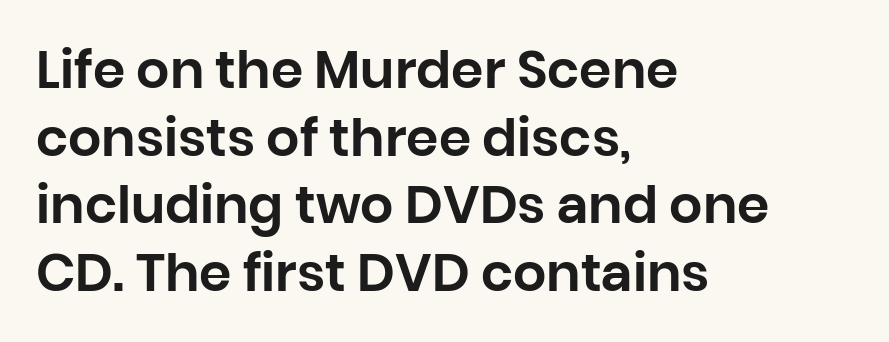
Q: Is the text italic (slanted)? A: No, it is upright.
Q: Is the typeface a serif or a sans-serif typeface? A: Sans-serif.
Q: Is the text underlined? A: No.
Q: How is the paragraph aligned? A: Left-aligned.
Q: Is the spacing between letters normal or unusually wide? A: Normal.
Q: Is the spacing between lines tight, normal or loose? A: Normal.
Q: Width (condensed, normal, or wide)? A: Normal.
Q: Stroke contrast? A: Low.
Q: x-height? A: Large.
Q: Monospaced? A: No.
